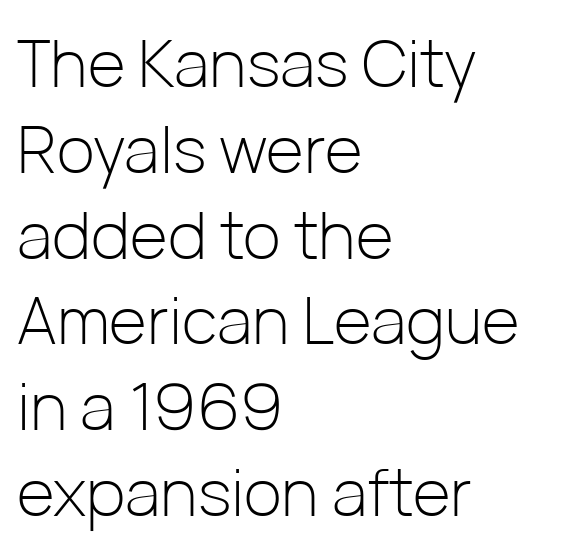
Regular leading. Quick note: not italic, upright. Here the glyphs are tracked normally, forming tight word shapes. Unlike a traditional serif, this face leaves its strokes unadorned. Compared with a typical body face, this is equally light or lighter still. The typesetter chose a ragged-right arrangement here.
